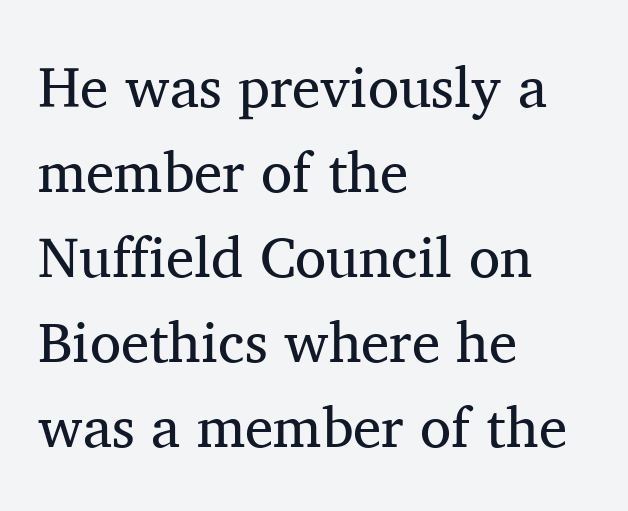
Do the characters align in a grid? No, the font is proportional. Rule under the text: the space is simply empty. What's the leading like? Ordinary, nothing unusual. Is this a sans? No — the strokes have serifs.
